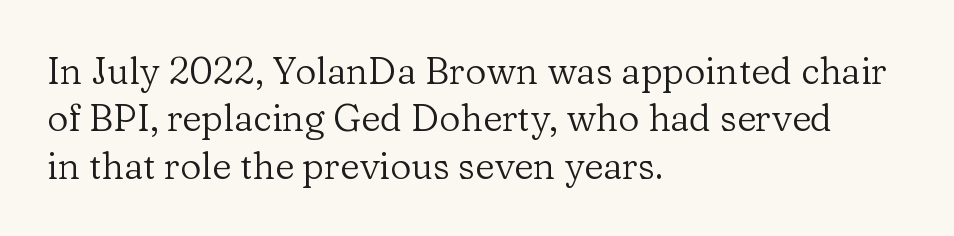
Q: Is the text bold? A: No.
Q: Is the text italic (slanted)? A: No, it is upright.
Q: Is the typeface a serif or a sans-serif typeface? A: Serif.
Q: Is the text underlined? A: No.
Q: How is the paragraph aligned? A: Left-aligned.
Q: Is the spacing between letters normal or unusually wide? A: Normal.
Q: Is the spacing between lines tight, normal or loose? A: Normal.
Q: Width (condensed, normal, or wide)? A: Normal.
Q: Stroke contrast? A: Low.
Q: x-height? A: Medium.
Q: Monospaced? A: No.
